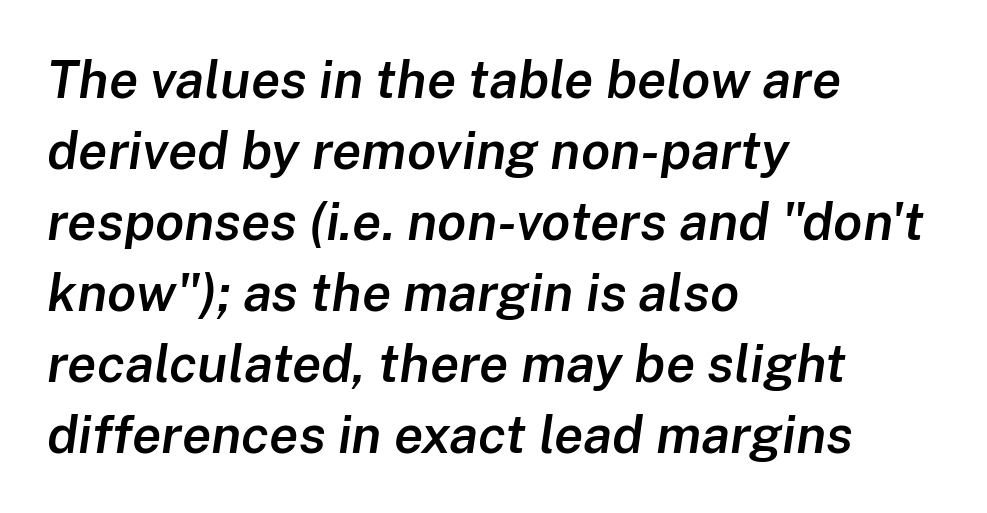
{"italic": "yes", "lean": "right", "slant_degrees": 8, "bold": "semi", "weight": "semibold", "width": "normal", "stroke_contrast": "low", "x_height": "medium", "monospaced": "no", "underline": "no", "align": "left", "line_spacing": "normal", "line_spacing_ratio": 1.34, "letter_spacing": "normal", "letter_spacing_em": 0.0, "glyph_px": 53}
